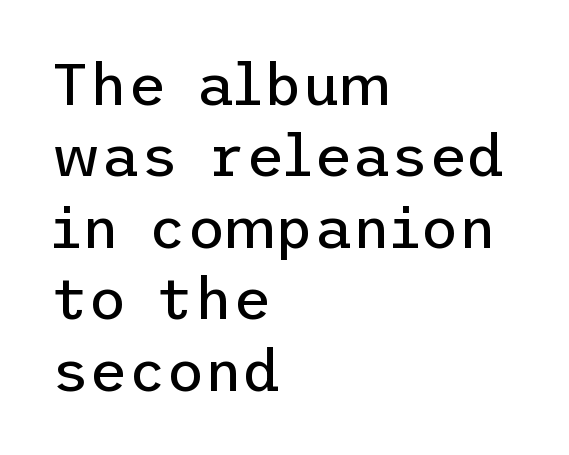
Q: Is the text bold? A: No.
Q: Is the text italic (slanted)? A: No, it is upright.
Q: Is the typeface a serif or a sans-serif typeface? A: Sans-serif.
Q: Is the text underlined? A: No.
Q: How is the paragraph aligned? A: Left-aligned.
Q: Is the spacing between letters normal or unusually wide? A: Normal.
Q: Width (condensed, normal, or wide)? A: Normal.
Q: Stroke contrast? A: Low.
Q: x-height? A: Medium.
